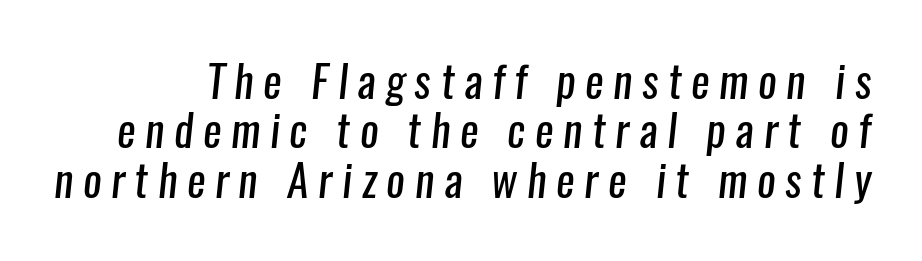
Notice how descenders almost collide with the ascenders below — that's tight leading. The text was rendered using a sans face with plain stroke endings. Inter-character spacing is expanded well beyond the font's built-in metrics. Unmarked baselines from the first word to the last. The passage shown is typed in a proportional face where columns would drift. Stems and bowls with no extra thickness — not bold.
